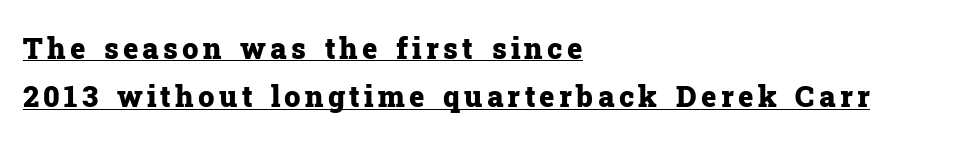
Q: Is the text bold? A: Yes.
Q: Is the text italic (slanted)? A: No, it is upright.
Q: Is the typeface a serif or a sans-serif typeface? A: Serif.
Q: Is the text underlined? A: Yes.
Q: How is the paragraph aligned? A: Left-aligned.
Q: Is the spacing between lines tight, normal or loose? A: Normal.
Q: Width (condensed, normal, or wide)? A: Normal.
Q: Stroke contrast? A: Low.
Q: x-height? A: Medium.
Q: Monospaced? A: No.
